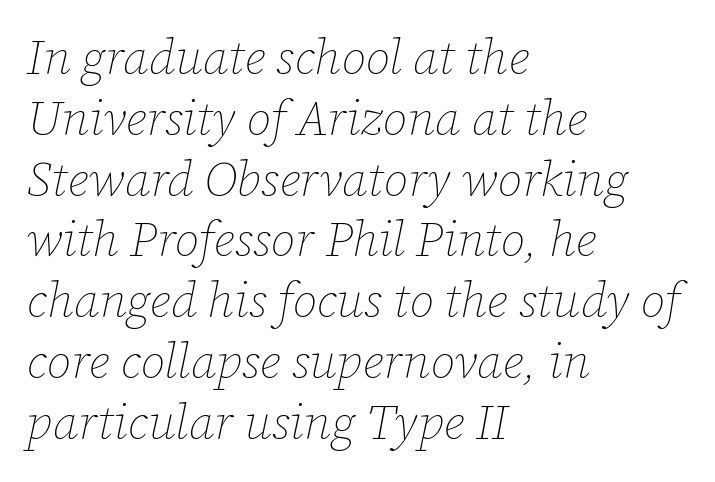
The image shows 49 px thin type, italic (leaning right); set left-aligned, line spacing 1.24x, normal letter spacing, not underlined; low stroke contrast and a medium x-height.
